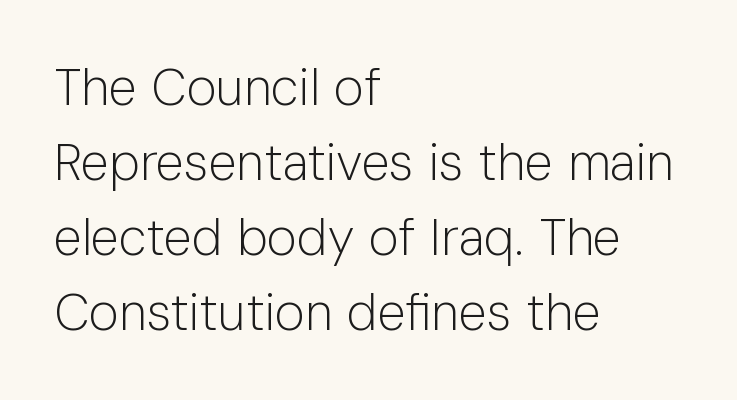
Casual observation: everything's shoved over to the left. Classification — sans serif. Interline gaps are of average width in this sample. Is the type heavy? It reads as light-to-regular instead.
